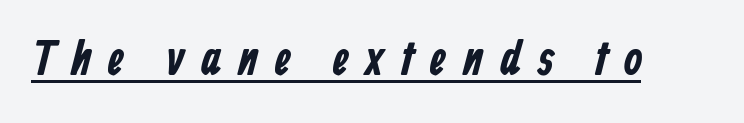
{"serif": "no", "width": "condensed", "stroke_contrast": "low", "x_height": "medium", "monospaced": "no", "underline": "yes", "letter_spacing": "wide", "letter_spacing_em": 0.33, "glyph_px": 48}
